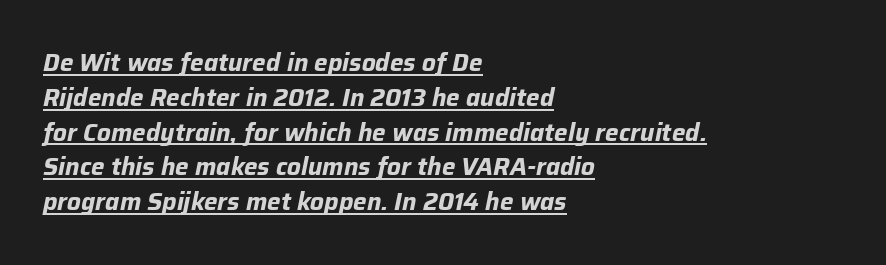
Q: Is the text bold? A: Yes.
Q: Is the text italic (slanted)? A: Yes, it leans right by about 12 degrees.
Q: Is the text underlined? A: Yes.
Q: How is the paragraph aligned? A: Left-aligned.
Q: Is the spacing between letters normal or unusually wide? A: Normal.
Q: Is the spacing between lines tight, normal or loose? A: Normal.
